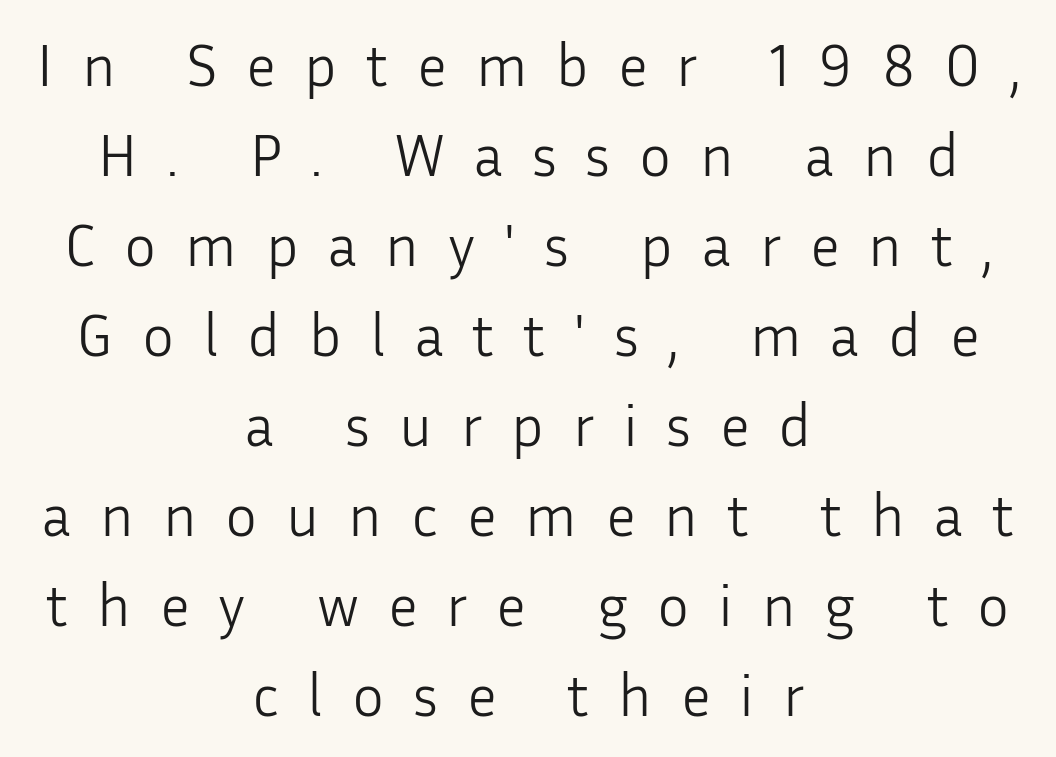
{"serif": "no", "italic": "no", "bold": "no", "weight": "light", "width": "normal", "stroke_contrast": "low", "x_height": "medium", "monospaced": "no", "underline": "no", "align": "center", "line_spacing": "normal", "line_spacing_ratio": 1.5, "letter_spacing": "wide", "letter_spacing_em": 0.48, "glyph_px": 60}
